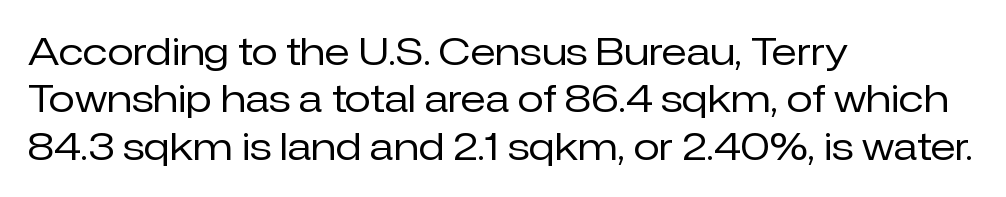
The image shows 38 px regular-weight sans-serif type, upright; set left-aligned, normal line spacing (1.25x), normal letter spacing, not underlined; low stroke contrast and a medium x-height.
